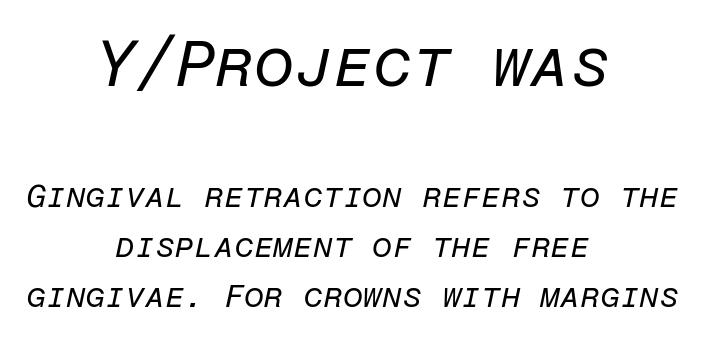
Q: Is the text bold? A: No.
Q: Is the text italic (slanted)? A: Yes, it leans right by about 12 degrees.
Q: Is the text underlined? A: No.
Q: How is the paragraph aligned? A: Centered.
Q: Is the spacing between letters normal or unusually wide? A: Normal.
Q: Is the spacing between lines tight, normal or loose? A: Normal.
Q: Which block of text is set in a larger size, the first (top) or the second (bottom)? A: The first (top) one.
Q: Width (condensed, normal, or wide)? A: Normal.
Q: Stroke contrast? A: Low.
Q: x-height? A: Medium.
Q: Monospaced? A: Yes.
